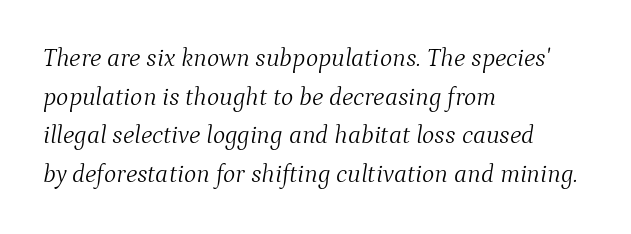
One-word summary of the alignment: left. The letters are slanted; this is an italic face. Successive baselines arrive at the customary interval. Does extra space separate the letters? No, they use regular spacing. Heft: none added — not bold. Descenders hang freely into open space.
